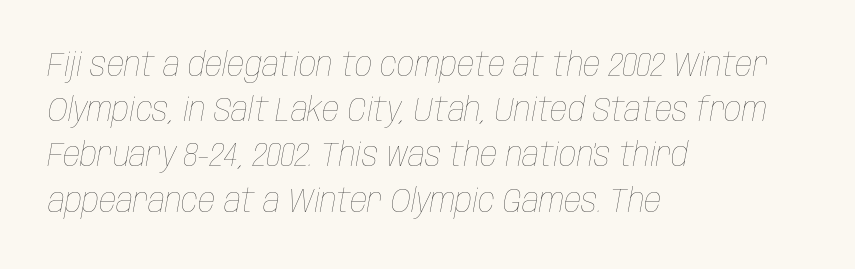
{"italic": "yes", "lean": "right", "slant_degrees": 10, "bold": "no", "weight": "thin", "width": "condensed", "stroke_contrast": "low", "x_height": "large", "monospaced": "no", "underline": "no", "align": "left", "line_spacing": "normal", "line_spacing_ratio": 1.33, "letter_spacing": "normal", "letter_spacing_em": 0.0, "glyph_px": 34}
